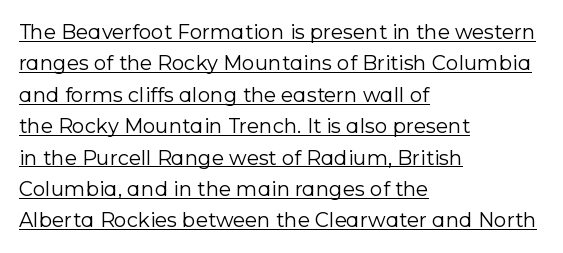
The image shows 20 px text type, upright; set left-aligned, normal line spacing (1.57x), normal letter spacing, underlined.
